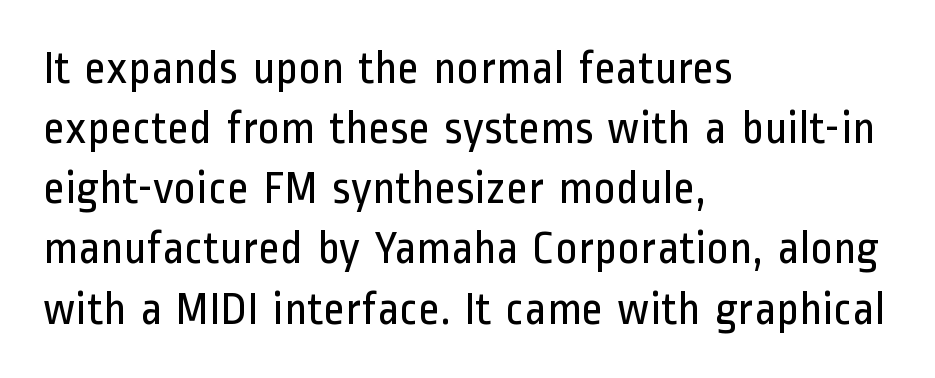
Q: Is the text bold? A: No.
Q: Is the text italic (slanted)? A: No, it is upright.
Q: Is the typeface a serif or a sans-serif typeface? A: Sans-serif.
Q: Is the text underlined? A: No.
Q: How is the paragraph aligned? A: Left-aligned.
Q: Is the spacing between letters normal or unusually wide? A: Normal.
Q: Is the spacing between lines tight, normal or loose? A: Normal.
Q: Width (condensed, normal, or wide)? A: Condensed.
Q: Stroke contrast? A: Low.
Q: x-height? A: Medium.
Q: Monospaced? A: No.
